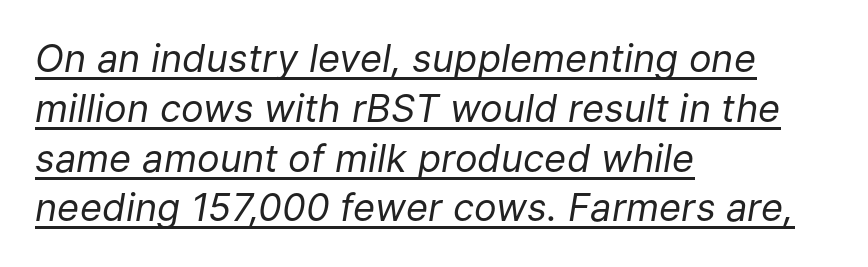
{"italic": "yes", "lean": "right", "slant_degrees": 9, "bold": "no", "weight": "regular", "width": "normal", "stroke_contrast": "low", "x_height": "medium", "monospaced": "no", "underline": "yes", "align": "left", "line_spacing": "normal", "line_spacing_ratio": 1.31, "letter_spacing": "normal", "letter_spacing_em": 0.0, "glyph_px": 38}
